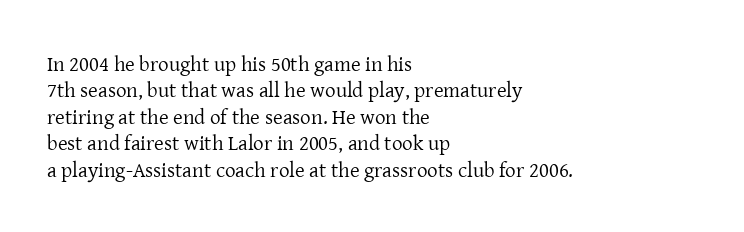
Q: Is the text bold? A: No.
Q: Is the text italic (slanted)? A: No, it is upright.
Q: Is the text underlined? A: No.
Q: How is the paragraph aligned? A: Left-aligned.
Q: Is the spacing between letters normal or unusually wide? A: Normal.
Q: Is the spacing between lines tight, normal or loose? A: Normal.
